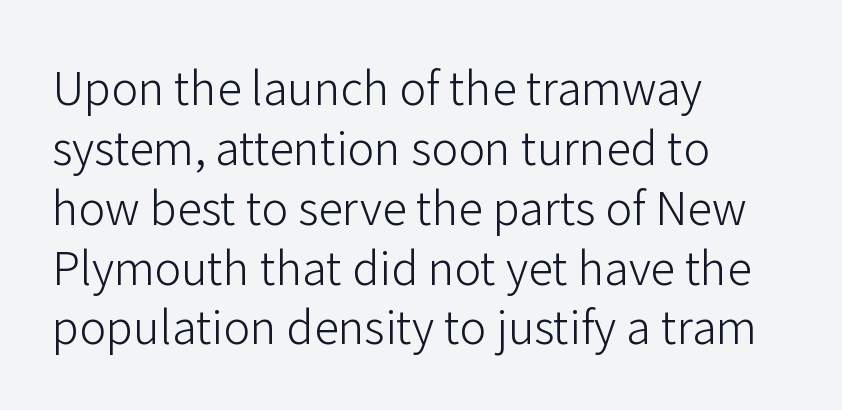
This sample uses a sans-serif face. These lines stack with their left ends in a neat column. This rendering leaves character spacing at its baseline value. The face used here is proportionally spaced, like ordinary book or web type. Underlining? Definitely not there. Evenly set lines give the paragraph a standard silhouette.
